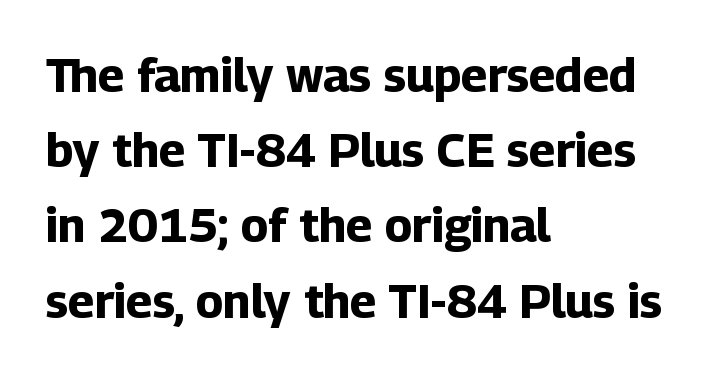
Q: Is the text bold? A: Yes.
Q: Is the text italic (slanted)? A: No, it is upright.
Q: Is the typeface a serif or a sans-serif typeface? A: Sans-serif.
Q: Is the text underlined? A: No.
Q: How is the paragraph aligned? A: Left-aligned.
Q: Is the spacing between letters normal or unusually wide? A: Normal.
Q: Is the spacing between lines tight, normal or loose? A: Normal.
Q: Width (condensed, normal, or wide)? A: Normal.
Q: Stroke contrast? A: Low.
Q: x-height? A: Medium.
Q: Monospaced? A: No.
